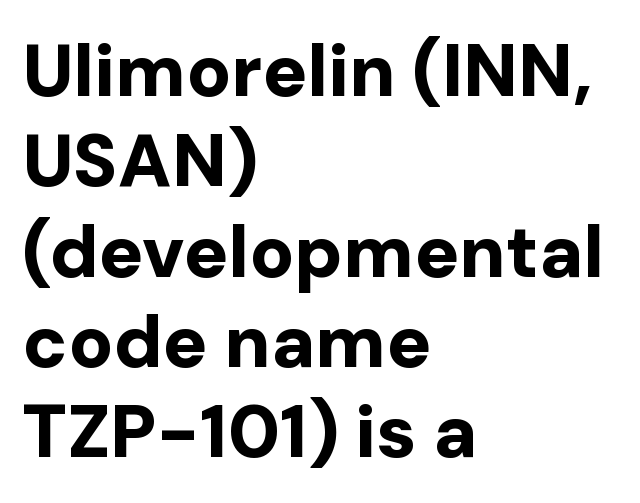
The type sits square on the baseline with zero lean. Note: no serifs on the glyphs. Students, this is bold: see how much ink each stroke carries. Here the designer chose a conventional face with non-uniform glyph widths.
